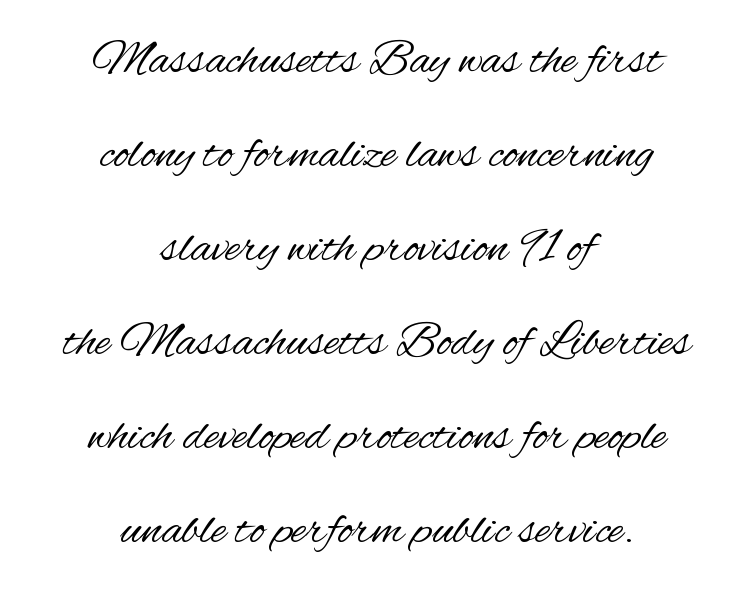
The image shows 50 px regular-weight, condensed sans-serif type; set centered, line spacing 1.88x, normal letter spacing, not underlined; medium stroke contrast and a small x-height.
